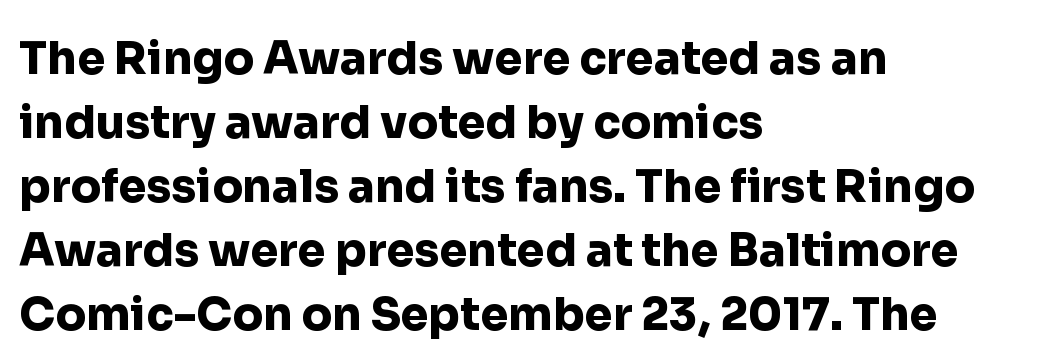
The image shows 45 px heavy sans-serif type, upright; set left-aligned, normal line spacing (1.42x), normal letter spacing, not underlined; low stroke contrast and a medium x-height.
